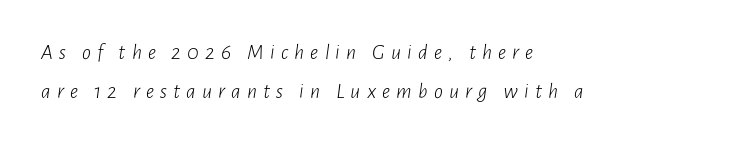
The image shows 22 px text type, italic (leaning right); set left-aligned, line spacing 1.77x, unusually wide letter spacing (+0.28 em), not underlined.
